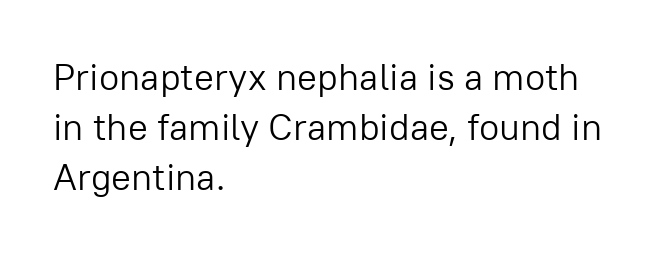
{"serif": "no", "italic": "no", "bold": "no", "weight": "light", "width": "normal", "stroke_contrast": "low", "x_height": "medium", "monospaced": "no", "underline": "no", "align": "left", "line_spacing": "normal", "line_spacing_ratio": 1.35, "letter_spacing": "normal", "letter_spacing_em": 0.0, "glyph_px": 37}
